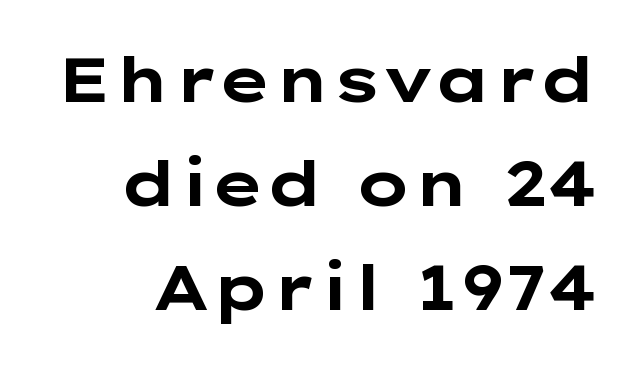
Q: Is the text bold? A: Yes.
Q: Is the text italic (slanted)? A: No, it is upright.
Q: Is the typeface a serif or a sans-serif typeface? A: Sans-serif.
Q: Is the text underlined? A: No.
Q: Is the spacing between letters normal or unusually wide? A: Normal.
Q: Is the spacing between lines tight, normal or loose? A: Normal.
Q: Width (condensed, normal, or wide)? A: Wide.
Q: Stroke contrast? A: Low.
Q: x-height? A: Medium.
Q: Monospaced? A: No.
